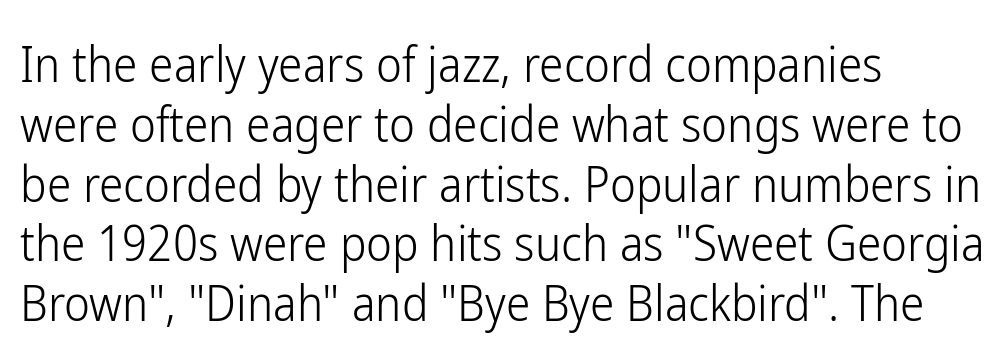
The image shows 49 px light, condensed sans-serif type, upright; set left-aligned, line spacing 1.22x, normal letter spacing, not underlined; low stroke contrast and a medium x-height.
